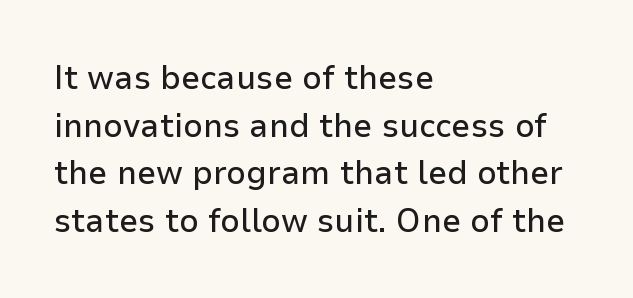
How would I describe the line gaps? Plain and ordinary. Think of a printed novel: that variable character pitch is what you see here. Does the type have serifs? No, each stem ends abruptly. Nobody drew a line under any word here.
